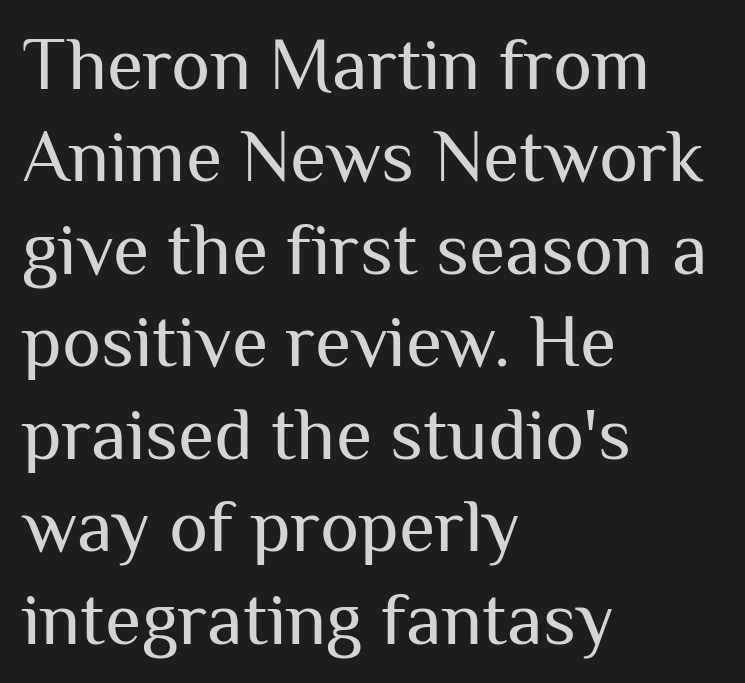
{"serif": "no", "italic": "no", "bold": "no", "weight": "regular", "width": "normal", "stroke_contrast": "medium", "x_height": "medium", "monospaced": "no", "underline": "no", "align": "left", "line_spacing": "normal", "line_spacing_ratio": 1.25, "letter_spacing": "normal", "letter_spacing_em": 0.0, "glyph_px": 74}
